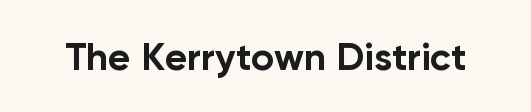
Q: Is the text bold? A: Yes.
Q: Is the text italic (slanted)? A: No, it is upright.
Q: Is the typeface a serif or a sans-serif typeface? A: Sans-serif.
Q: Is the text underlined? A: No.
Q: Is the spacing between letters normal or unusually wide? A: Normal.
Q: Width (condensed, normal, or wide)? A: Normal.
Q: Stroke contrast? A: Low.
Q: x-height? A: Medium.
Q: Monospaced? A: No.
